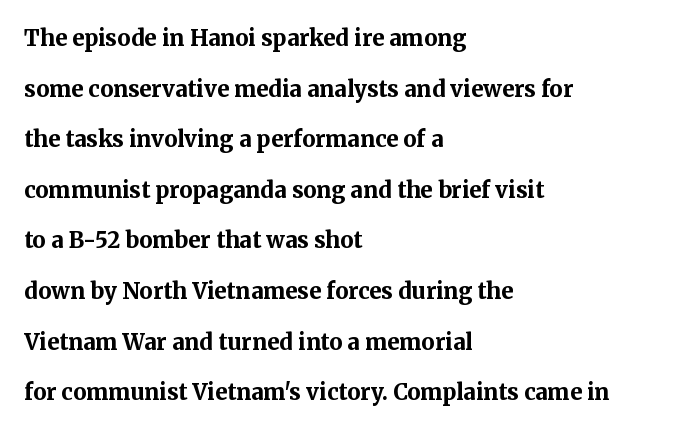
Q: Is the text bold? A: Yes.
Q: Is the text italic (slanted)? A: No, it is upright.
Q: Is the text underlined? A: No.
Q: How is the paragraph aligned? A: Left-aligned.
Q: Is the spacing between letters normal or unusually wide? A: Normal.
Q: Is the spacing between lines tight, normal or loose? A: Loose.
